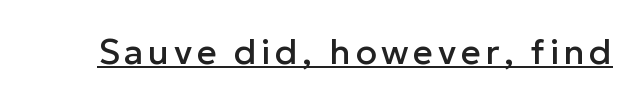
The image shows 35 px sans-serif type, upright; set underlined; low stroke contrast and a medium x-height.
